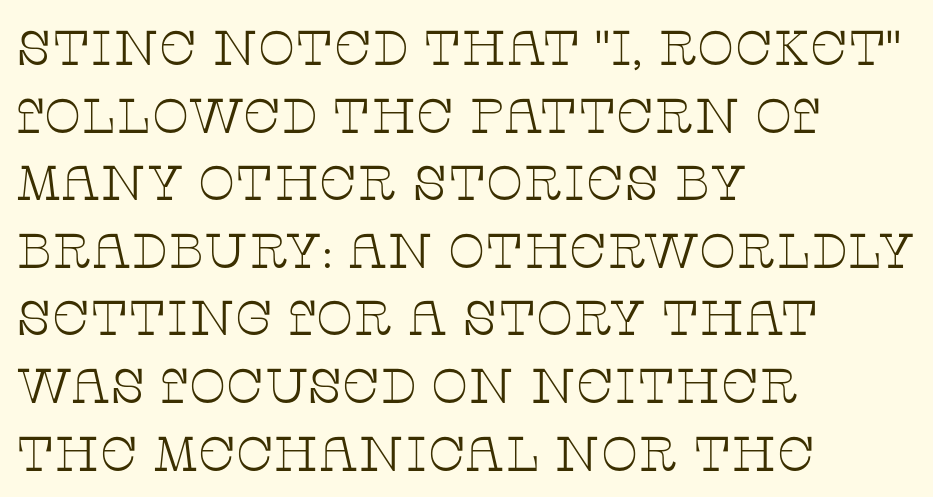
Q: Is the text bold? A: No.
Q: Is the text italic (slanted)? A: No, it is upright.
Q: Is the typeface a serif or a sans-serif typeface? A: Serif.
Q: Is the text underlined? A: No.
Q: How is the paragraph aligned? A: Left-aligned.
Q: Is the spacing between letters normal or unusually wide? A: Normal.
Q: Is the spacing between lines tight, normal or loose? A: Normal.
Q: Width (condensed, normal, or wide)? A: Wide.
Q: Stroke contrast? A: Low.
Q: x-height? A: Large.
Q: Monospaced? A: No.
